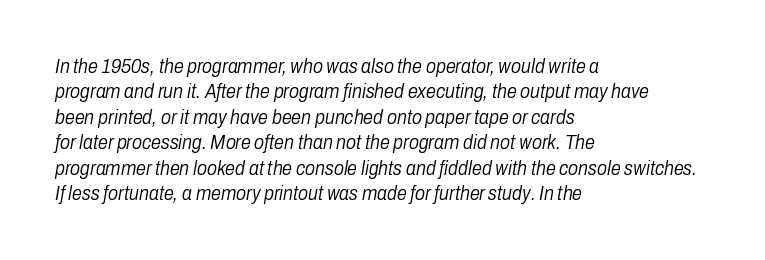
Q: Is the text bold? A: No.
Q: Is the text italic (slanted)? A: Yes, it leans right by about 10 degrees.
Q: Is the text underlined? A: No.
Q: How is the paragraph aligned? A: Left-aligned.
Q: Is the spacing between letters normal or unusually wide? A: Normal.
Q: Is the spacing between lines tight, normal or loose? A: Normal.
